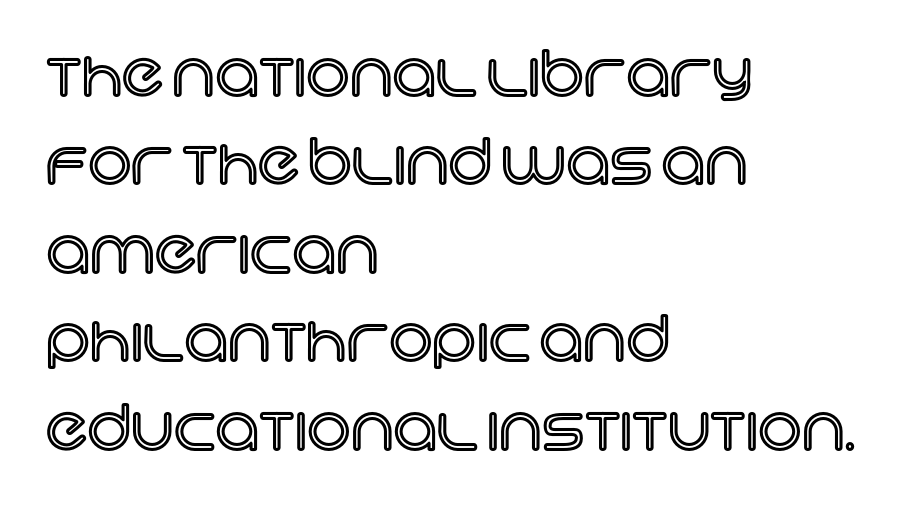
Caption: standard tracking, unaltered. Compared with typical paragraphs, the rows here are spaced about the same. Just letters on the line, the space beneath them empty. The axis of the letterforms is exactly vertical. A classic flush-left, rag-right setting is used for this passage. These lines are rendered in a variable-pitch font.
